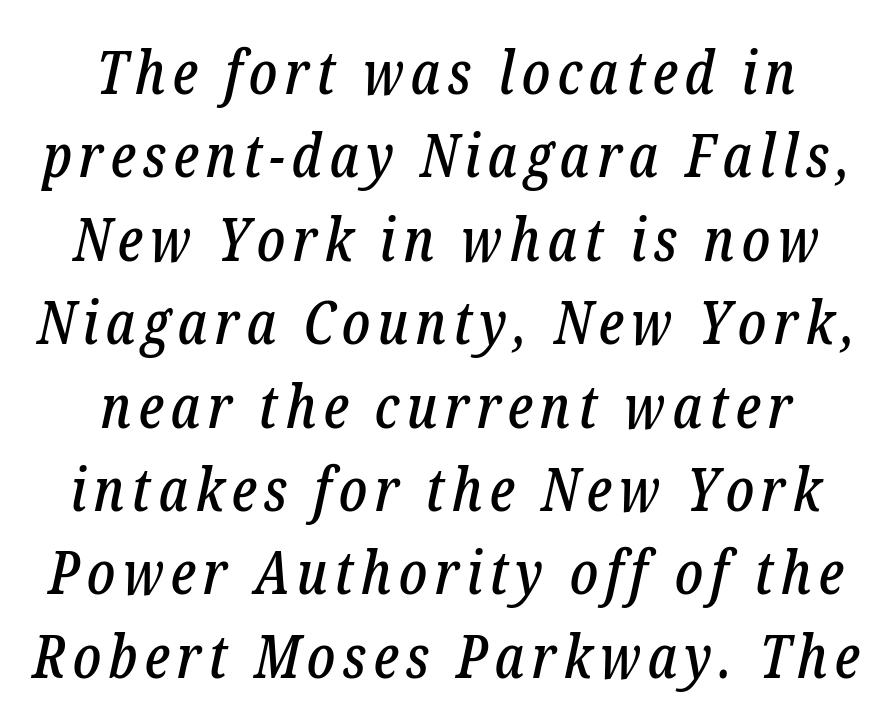
{"serif": "yes", "italic": "yes", "lean": "right", "slant_degrees": 12, "width": "condensed", "stroke_contrast": "low", "x_height": "medium", "monospaced": "no", "underline": "no", "align": "center", "line_spacing": "normal", "line_spacing_ratio": 1.39, "glyph_px": 60}
